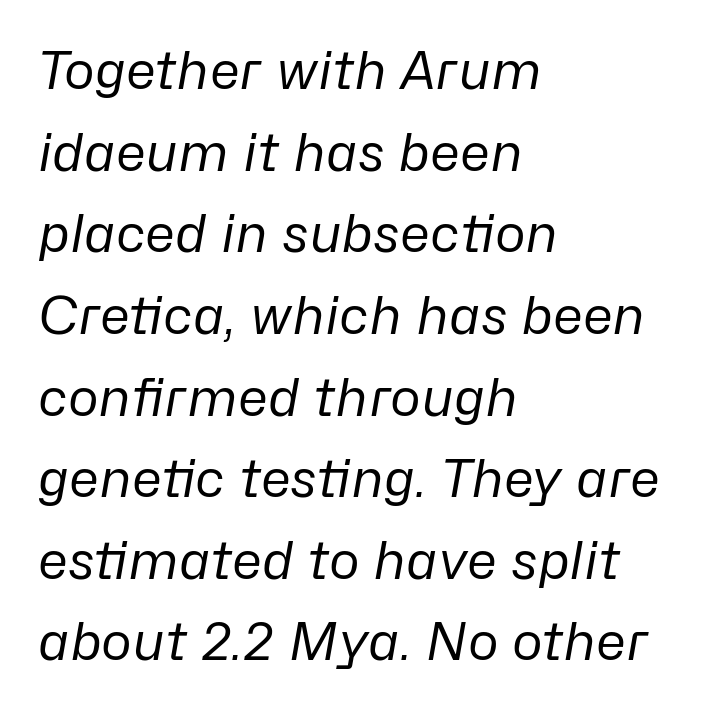
{"italic": "yes", "lean": "right", "slant_degrees": 10, "bold": "no", "weight": "regular", "width": "normal", "stroke_contrast": "low", "x_height": "medium", "monospaced": "no", "underline": "no", "align": "left", "line_spacing": "normal", "line_spacing_ratio": 1.57, "letter_spacing": "normal", "letter_spacing_em": 0.0, "glyph_px": 52}
